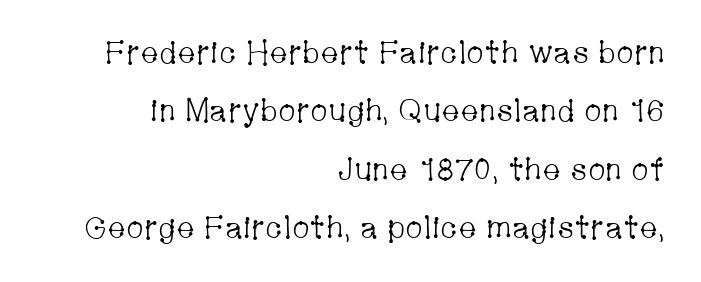
The image shows 31 px light, condensed serif type, upright; set right-aligned, line spacing 1.88x, normal letter spacing, not underlined; low stroke contrast and a medium x-height.
